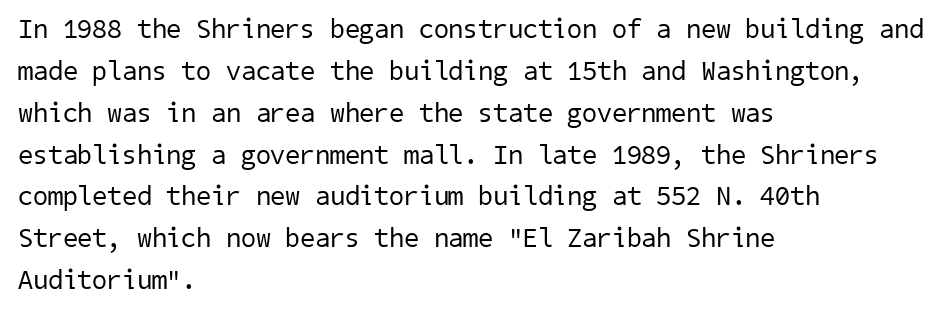
The image shows 27 px text type; set left-aligned, normal line spacing (1.55x), normal letter spacing, not underlined.
